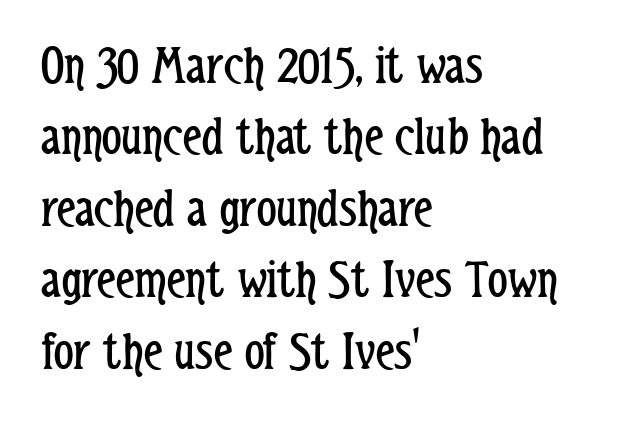
The string is rendered with underlining switched off. Default kerning and tracking; the words read as compact shapes. Designer's note — italics off, roman on. Unlike a traditional serif, this face leaves its strokes unadorned.
